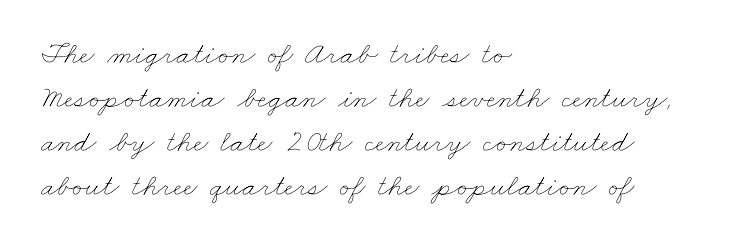
The image shows 31 px thin, wide type; set left-aligned, normal line spacing (1.42x), normal letter spacing, not underlined; low stroke contrast and a small x-height.
